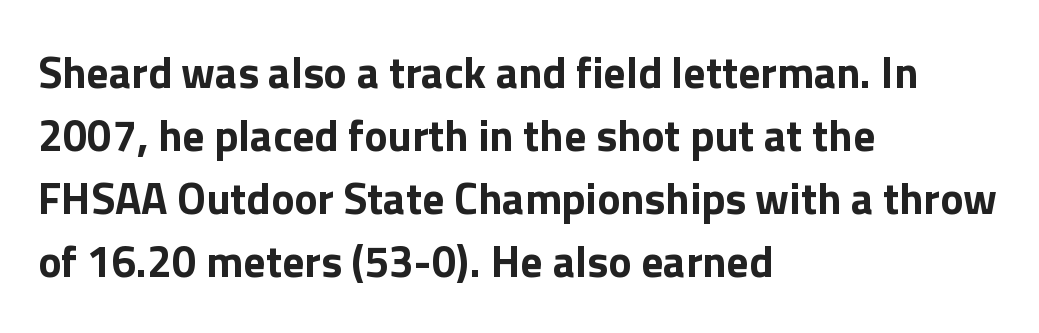
Q: Is the text bold? A: Yes.
Q: Is the text italic (slanted)? A: No, it is upright.
Q: Is the typeface a serif or a sans-serif typeface? A: Sans-serif.
Q: Is the text underlined? A: No.
Q: How is the paragraph aligned? A: Left-aligned.
Q: Is the spacing between letters normal or unusually wide? A: Normal.
Q: Is the spacing between lines tight, normal or loose? A: Normal.
Q: Width (condensed, normal, or wide)? A: Normal.
Q: x-height? A: Medium.
Q: Monospaced? A: No.
